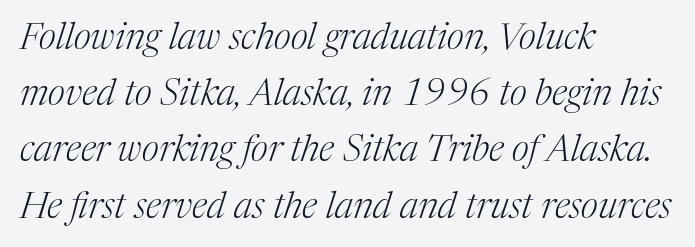
The image shows 37 px light serif type, italic (leaning right); set left-aligned, normal line spacing (1.52x), normal letter spacing, not underlined; medium stroke contrast and a medium x-height.
